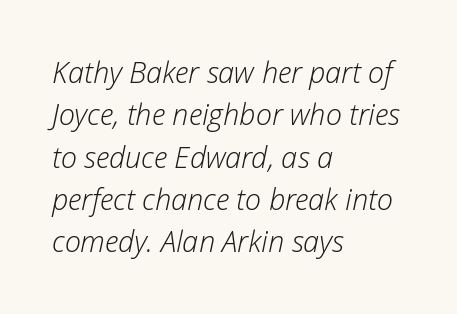
Q: Is the text bold? A: No.
Q: Is the text italic (slanted)? A: Yes, it leans right by about 12 degrees.
Q: Is the text underlined? A: No.
Q: How is the paragraph aligned? A: Left-aligned.
Q: Is the spacing between letters normal or unusually wide? A: Normal.
Q: Is the spacing between lines tight, normal or loose? A: Normal.
Q: Width (condensed, normal, or wide)? A: Normal.
Q: Stroke contrast? A: Low.
Q: x-height? A: Medium.
Q: Monospaced? A: No.
